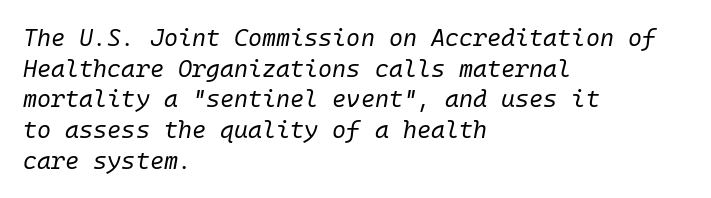
Tall strokes in this sample are angled rather than plumb. One glance says typical: line gaps are just what's usual. This rendering uses left alignment, leaving the right contour irregular. The cut favours lightness, reaching ordinary text weight at its darkest. Descenders hang freely into open space. Standard letterfit; no display-style spreading of the glyphs.
